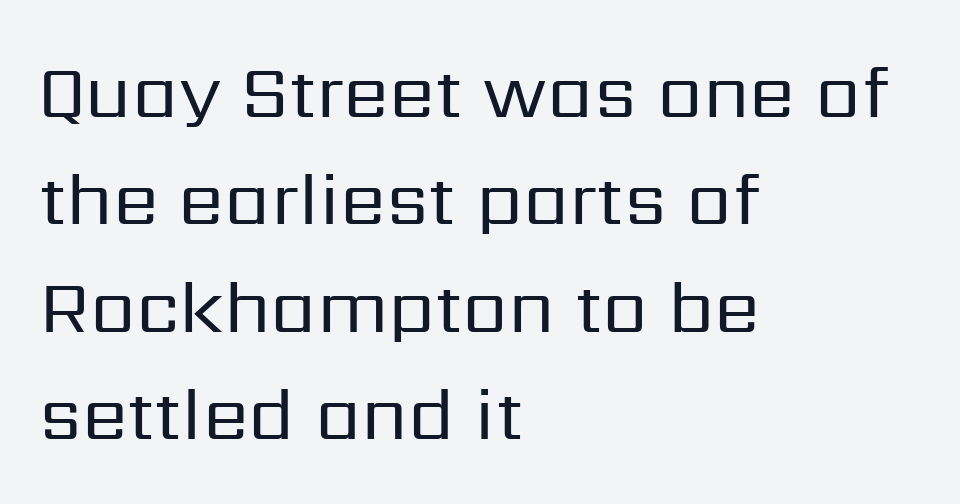
The image shows 74 px regular-weight sans-serif type, upright; set left-aligned, normal line spacing (1.45x), normal letter spacing, not underlined; low stroke contrast and a medium x-height.
